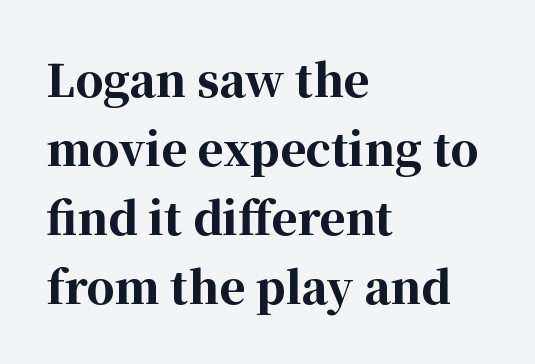
Q: Is the text bold? A: Yes.
Q: Is the text italic (slanted)? A: No, it is upright.
Q: Is the typeface a serif or a sans-serif typeface? A: Serif.
Q: Is the text underlined? A: No.
Q: How is the paragraph aligned? A: Left-aligned.
Q: Is the spacing between letters normal or unusually wide? A: Normal.
Q: Is the spacing between lines tight, normal or loose? A: Normal.
Q: Width (condensed, normal, or wide)? A: Normal.
Q: Stroke contrast? A: High.
Q: x-height? A: Medium.
Q: Monospaced? A: No.
